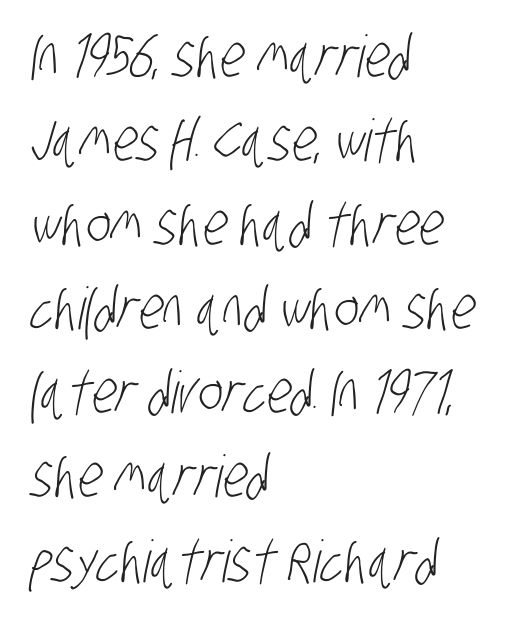
{"serif": "no", "bold": "no", "weight": "light", "width": "condensed", "stroke_contrast": "low", "x_height": "large", "monospaced": "no", "underline": "no", "align": "left", "line_spacing": "normal", "line_spacing_ratio": 1.45, "letter_spacing": "normal", "letter_spacing_em": 0.0, "glyph_px": 58}
